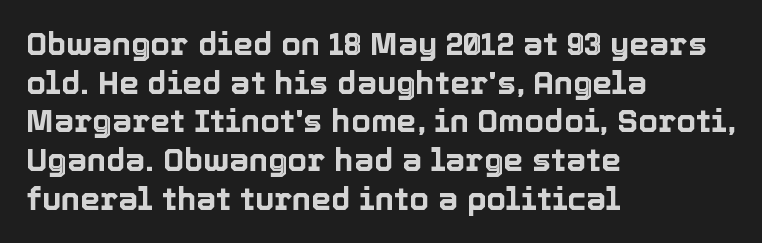
{"italic": "no", "width": "normal", "x_height": "medium", "monospaced": "no", "underline": "no", "align": "left", "line_spacing_ratio": 1.21, "letter_spacing": "normal", "letter_spacing_em": 0.0, "glyph_px": 32}
